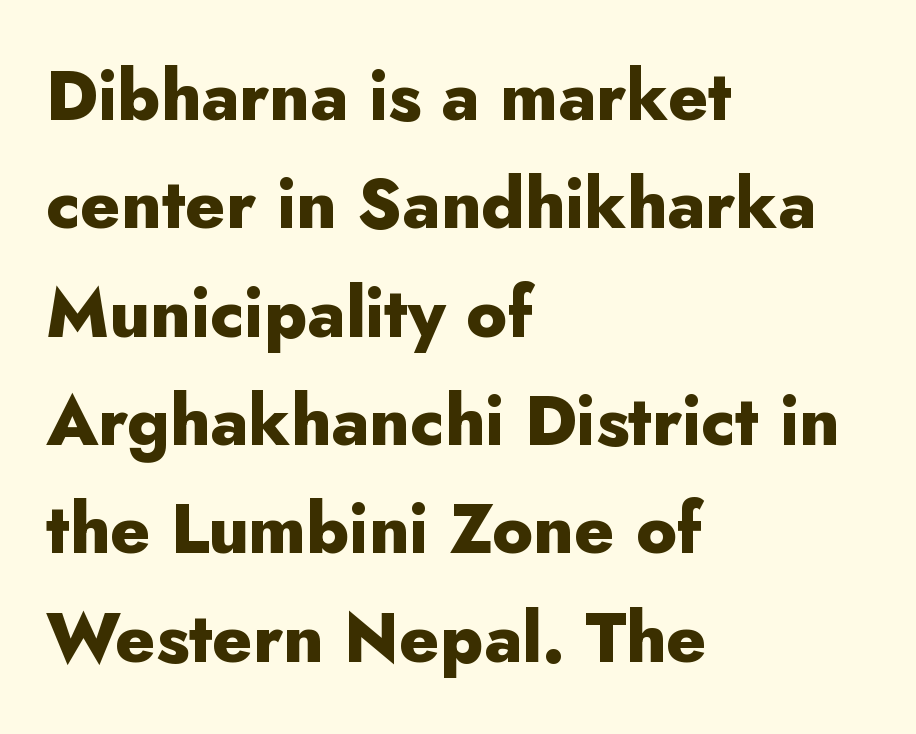
{"serif": "no", "italic": "no", "bold": "yes", "weight": "heavy", "width": "normal", "stroke_contrast": "low", "x_height": "small", "monospaced": "no", "underline": "no", "align": "left", "line_spacing": "normal", "line_spacing_ratio": 1.57, "letter_spacing": "normal", "letter_spacing_em": 0.0, "glyph_px": 69}
